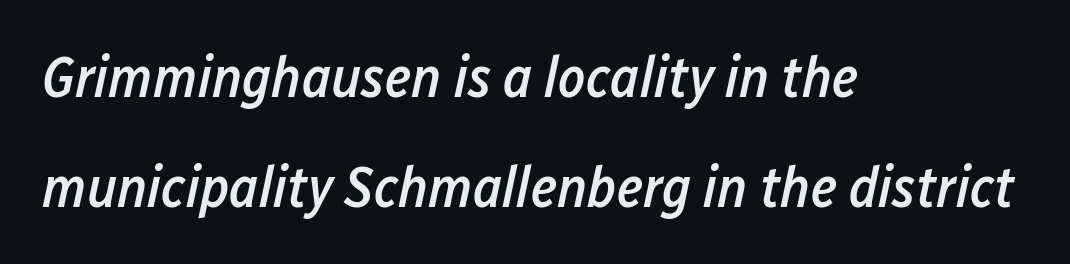
You could not count columns in this text — the font is proportionally spaced. I'd describe the lettering as semibold — firm but not a full bold. The setting favours the left margin, as ordinary paragraphs usually do. Characters are canted at an angle relative to the baseline's perpendicular. Descender tails drop into unmarked territory. No extra tracking has been applied to these lines.
